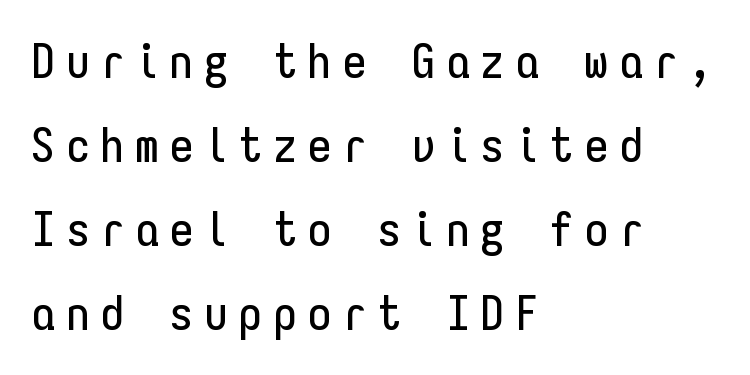
A typesetter would call this heavily tracked-out type. Beneath every word, the page is bare. The type sits square on the baseline with zero lean. Fixed-width glyphs throughout — classic coding-font behaviour.
